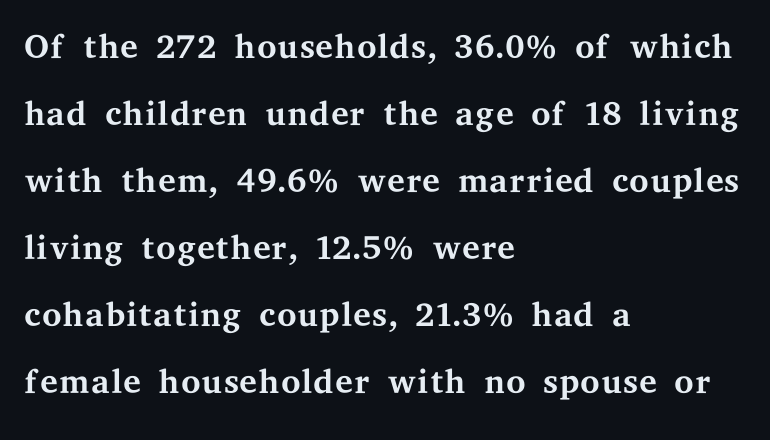
Q: Is the text bold? A: No.
Q: Is the text italic (slanted)? A: No, it is upright.
Q: Is the typeface a serif or a sans-serif typeface? A: Serif.
Q: Is the text underlined? A: No.
Q: How is the paragraph aligned? A: Left-aligned.
Q: Is the spacing between letters normal or unusually wide? A: Normal.
Q: Is the spacing between lines tight, normal or loose? A: Normal.
Q: Width (condensed, normal, or wide)? A: Wide.
Q: Stroke contrast? A: Medium.
Q: x-height? A: Medium.
Q: Monospaced? A: No.
